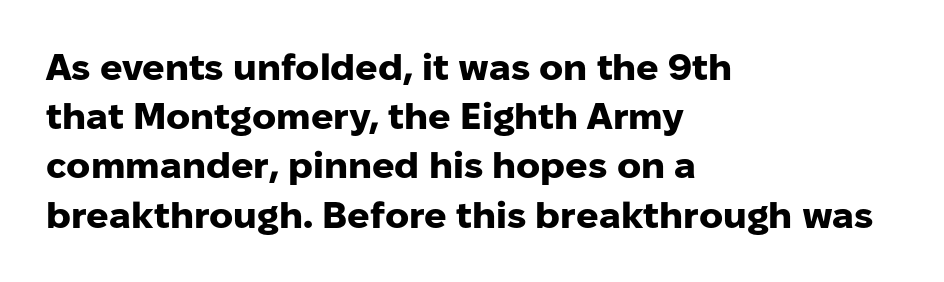
{"serif": "no", "italic": "no", "bold": "yes", "weight": "heavy", "width": "normal", "stroke_contrast": "low", "x_height": "medium", "monospaced": "no", "underline": "no", "align": "left", "line_spacing": "normal", "line_spacing_ratio": 1.33, "letter_spacing": "normal", "letter_spacing_em": 0.0, "glyph_px": 37}
